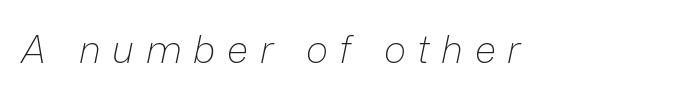
The image shows 38 px light type, italic (leaning right); set unusually wide letter spacing (+0.31 em), not underlined; low stroke contrast and a medium x-height.
